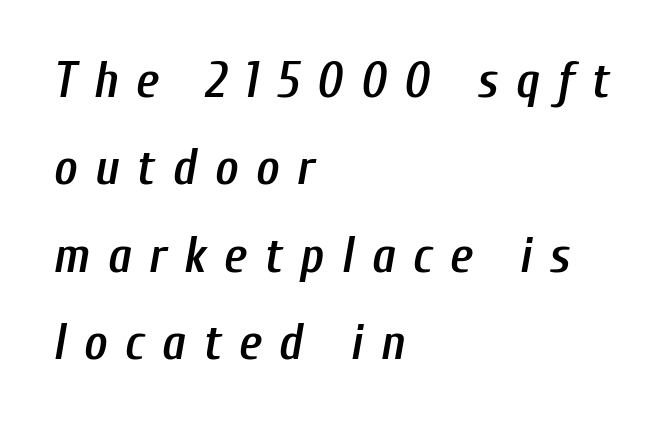
Q: Is the text bold? A: Semi-bold.
Q: Is the text italic (slanted)? A: Yes, it leans right by about 10 degrees.
Q: Is the text underlined? A: No.
Q: How is the paragraph aligned? A: Left-aligned.
Q: Is the spacing between letters normal or unusually wide? A: Unusually wide.
Q: Width (condensed, normal, or wide)? A: Condensed.
Q: Stroke contrast? A: Low.
Q: x-height? A: Medium.
Q: Monospaced? A: No.
